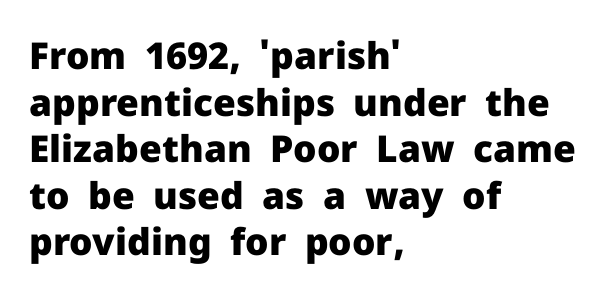
{"serif": "no", "italic": "no", "bold": "yes", "weight": "heavy", "width": "normal", "stroke_contrast": "low", "x_height": "medium", "monospaced": "no", "underline": "no", "align": "left", "line_spacing": "normal", "line_spacing_ratio": 1.26, "letter_spacing": "normal", "letter_spacing_em": 0.0, "glyph_px": 37}
